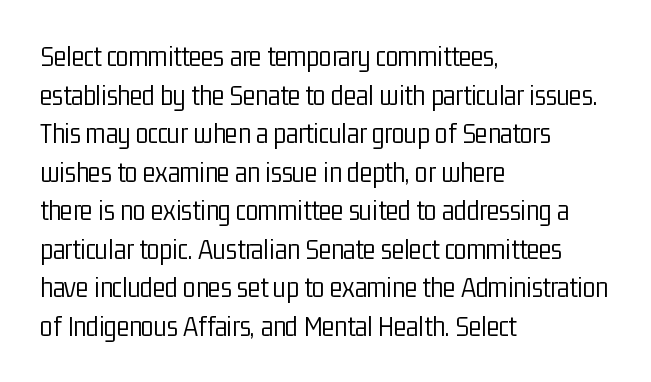
{"serif": "no", "italic": "no", "bold": "no", "weight": "light", "width": "condensed", "stroke_contrast": "low", "x_height": "medium", "monospaced": "no", "underline": "no", "align": "left", "line_spacing": "normal", "line_spacing_ratio": 1.33, "letter_spacing": "normal", "letter_spacing_em": 0.0, "glyph_px": 29}
